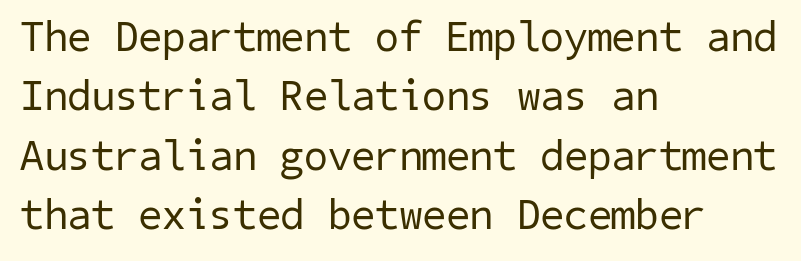
The image shows 43 px regular-weight sans-serif type; set left-aligned, normal line spacing (1.38x), normal letter spacing, not underlined; low stroke contrast and a medium x-height.
